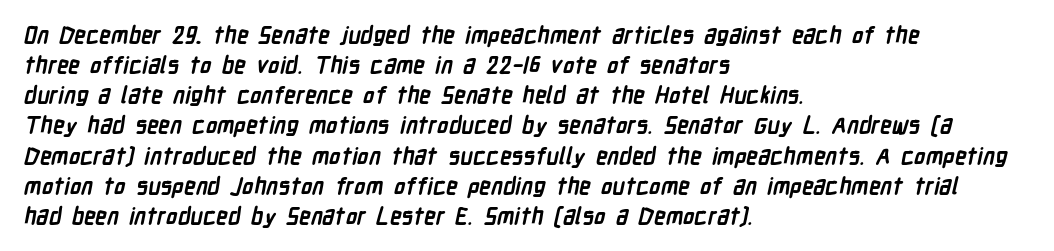
The image shows 23 px bold type; set left-aligned, normal line spacing (1.31x), normal letter spacing, not underlined.
